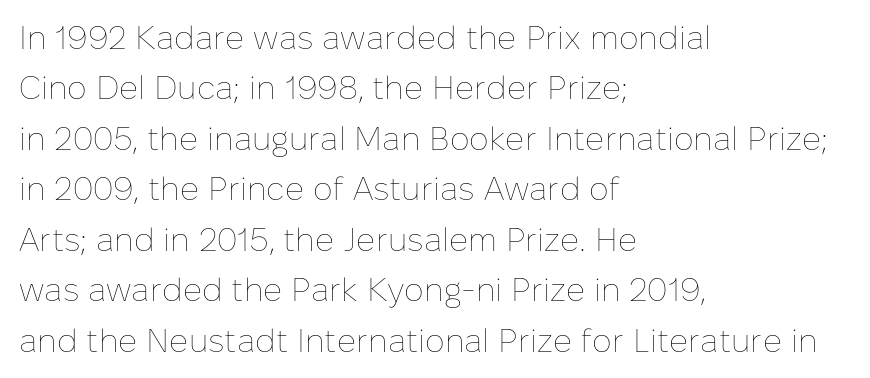
The image shows 33 px thin type, upright; set left-aligned, normal line spacing (1.53x), normal letter spacing, not underlined; low stroke contrast and a medium x-height.
